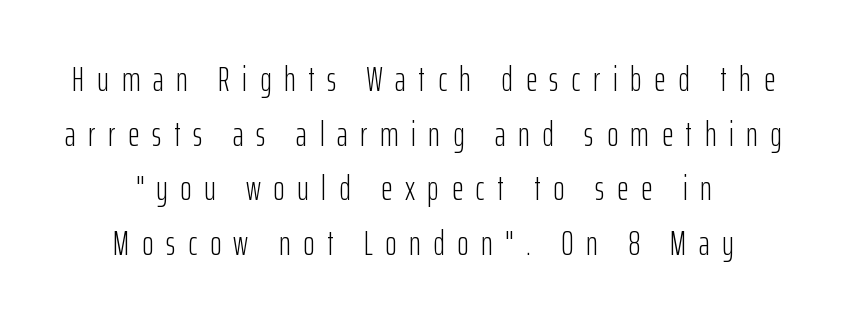
{"serif": "no", "italic": "no", "bold": "no", "weight": "light", "width": "condensed", "stroke_contrast": "low", "x_height": "medium", "monospaced": "no", "underline": "no", "align": "center", "line_spacing": "normal", "line_spacing_ratio": 1.56, "letter_spacing": "wide", "letter_spacing_em": 0.36, "glyph_px": 35}
